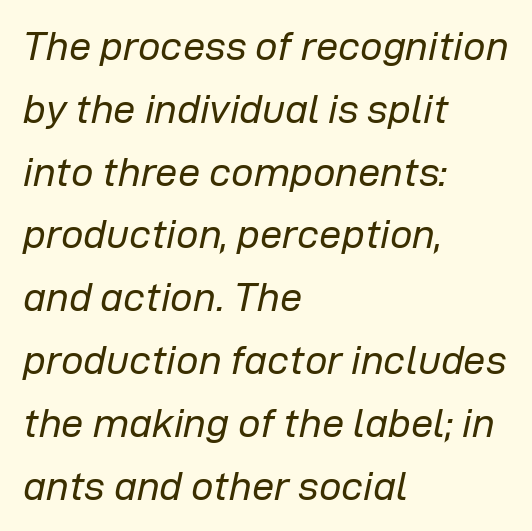
Q: Is the text bold? A: No.
Q: Is the text italic (slanted)? A: Yes, it leans right by about 12 degrees.
Q: Is the text underlined? A: No.
Q: How is the paragraph aligned? A: Left-aligned.
Q: Is the spacing between letters normal or unusually wide? A: Normal.
Q: Is the spacing between lines tight, normal or loose? A: Normal.
Q: Width (condensed, normal, or wide)? A: Normal.
Q: Stroke contrast? A: Low.
Q: x-height? A: Medium.
Q: Monospaced? A: No.
